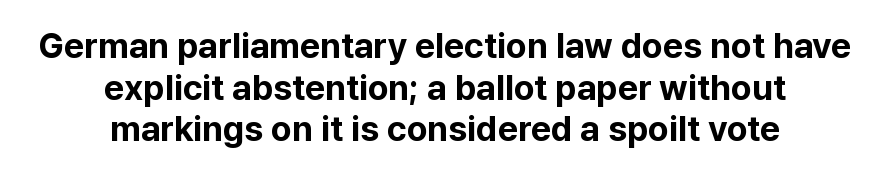
{"serif": "no", "italic": "no", "bold": "yes", "weight": "bold", "width": "normal", "stroke_contrast": "low", "x_height": "medium", "monospaced": "no", "underline": "no", "align": "center", "line_spacing_ratio": 1.19, "letter_spacing": "normal", "letter_spacing_em": 0.0, "glyph_px": 35}
